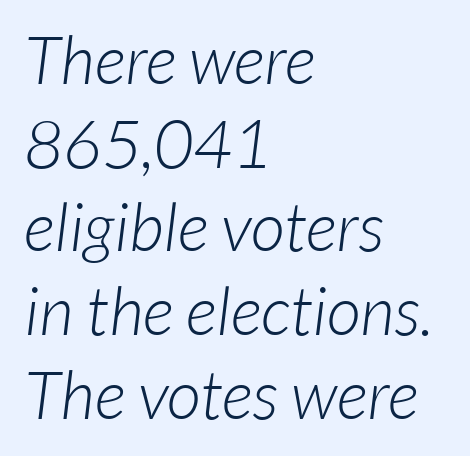
{"serif": "no", "bold": "no", "weight": "light", "width": "normal", "stroke_contrast": "low", "x_height": "medium", "monospaced": "no", "underline": "no", "align": "left", "line_spacing": "normal", "line_spacing_ratio": 1.25, "letter_spacing": "normal", "letter_spacing_em": 0.0, "glyph_px": 67}
